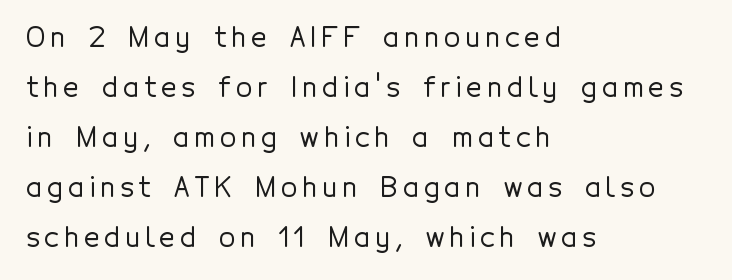
Posture: straight, roman, zero tilt. Descenders are the only things crossing below the line. Reading down the block, your eye returns to a fixed left position each line.
